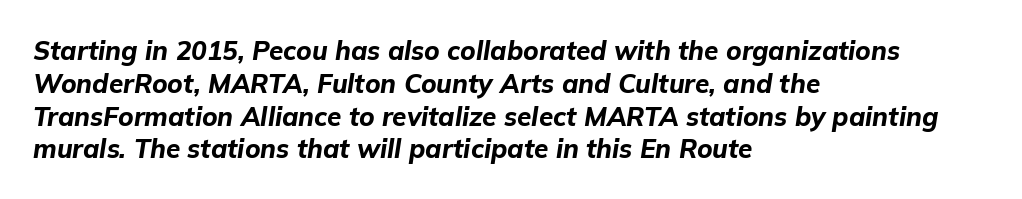
Students, observe: this is what conventionally led text looks like. Tall strokes in this sample are angled rather than plumb. A dark, heavy texture on the line: the type is bold. Only glyphs here, with clear space below each row.
